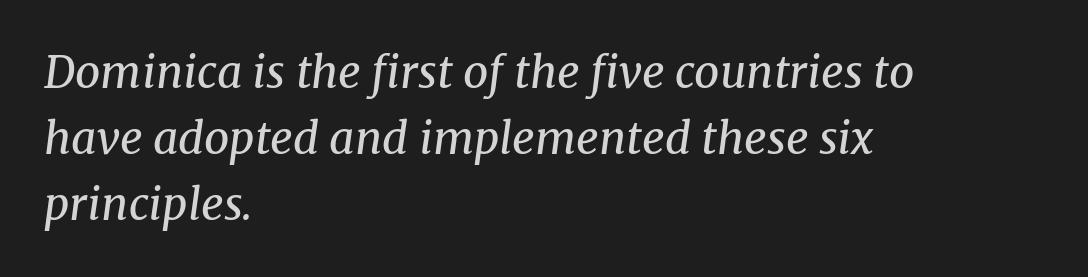
{"serif": "yes", "italic": "yes", "lean": "right", "slant_degrees": 8, "bold": "no", "weight": "regular", "width": "normal", "stroke_contrast": "medium", "x_height": "medium", "monospaced": "no", "underline": "no", "align": "left", "line_spacing": "normal", "line_spacing_ratio": 1.5, "letter_spacing": "normal", "letter_spacing_em": 0.0, "glyph_px": 44}
